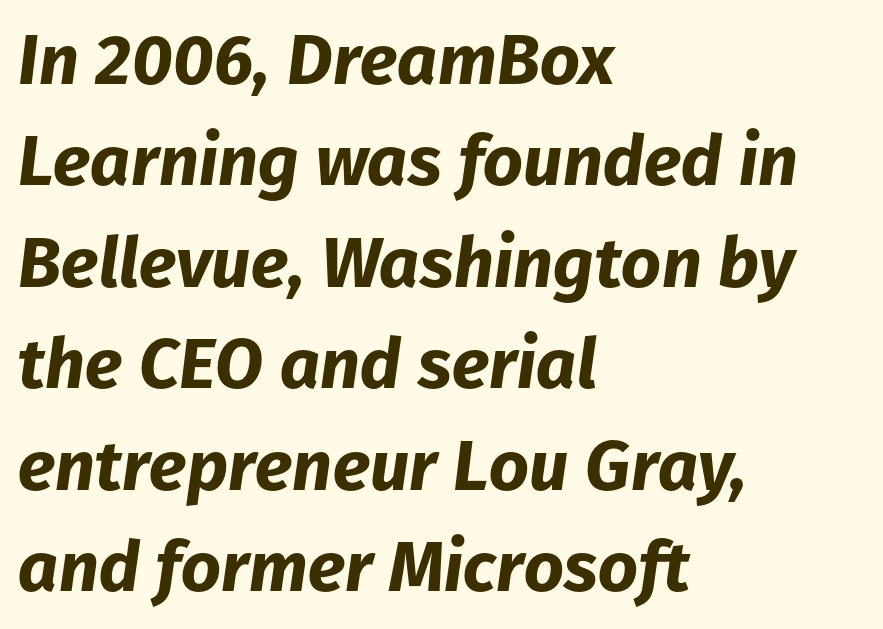
Q: Is the text bold? A: Yes.
Q: Is the text italic (slanted)? A: Yes, it leans right by about 8 degrees.
Q: Is the text underlined? A: No.
Q: How is the paragraph aligned? A: Left-aligned.
Q: Is the spacing between letters normal or unusually wide? A: Normal.
Q: Is the spacing between lines tight, normal or loose? A: Normal.
Q: Width (condensed, normal, or wide)? A: Normal.
Q: Stroke contrast? A: Low.
Q: x-height? A: Medium.
Q: Monospaced? A: No.
